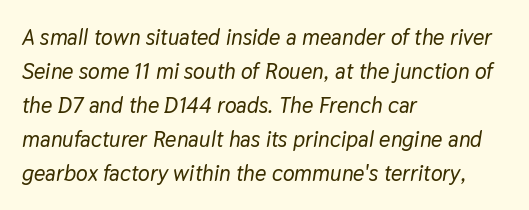
{"italic": "yes", "lean": "right", "slant_degrees": 9, "underline": "no", "align": "left", "line_spacing": "normal", "line_spacing_ratio": 1.54, "letter_spacing": "normal", "letter_spacing_em": 0.0, "glyph_px": 22}
